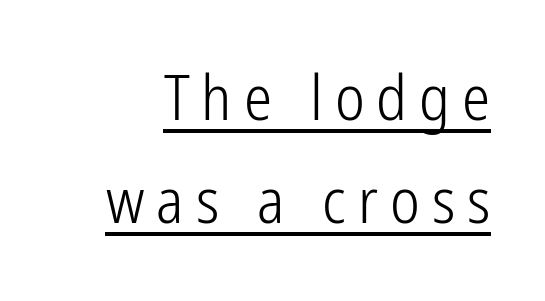
Q: Is the text bold? A: No.
Q: Is the text italic (slanted)? A: No, it is upright.
Q: Is the typeface a serif or a sans-serif typeface? A: Sans-serif.
Q: Is the text underlined? A: Yes.
Q: Is the spacing between lines tight, normal or loose? A: Normal.
Q: Width (condensed, normal, or wide)? A: Condensed.
Q: Stroke contrast? A: Low.
Q: x-height? A: Medium.
Q: Monospaced? A: No.
